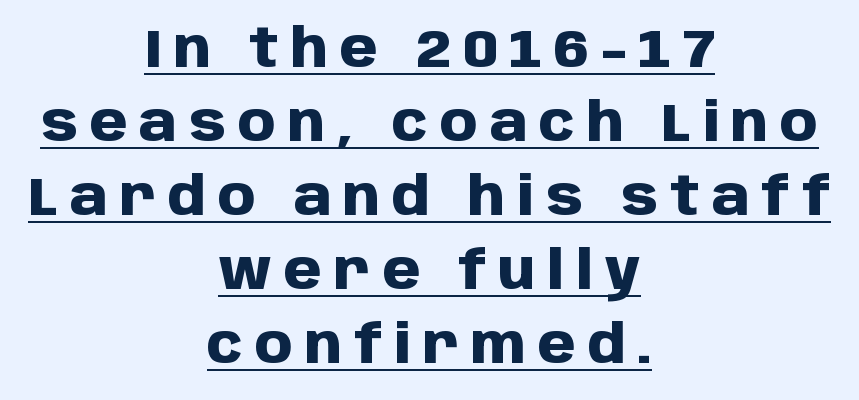
{"serif": "no", "italic": "no", "bold": "yes", "weight": "heavy", "width": "normal", "stroke_contrast": "low", "x_height": "large", "monospaced": "no", "underline": "yes", "align": "center", "line_spacing": "normal", "line_spacing_ratio": 1.37, "letter_spacing": "wide", "letter_spacing_em": 0.22, "glyph_px": 54}
